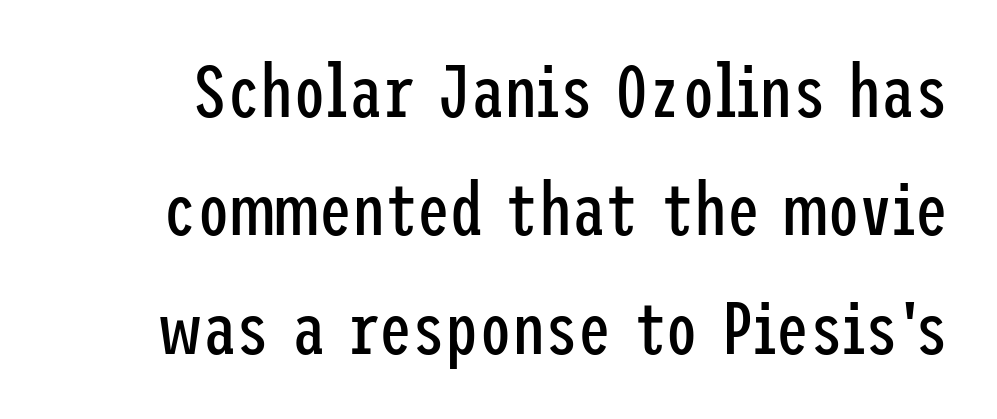
The image shows 74 px regular-weight, condensed sans-serif type, upright; set normal line spacing (1.6x), normal letter spacing, not underlined; low stroke contrast and a medium x-height.
